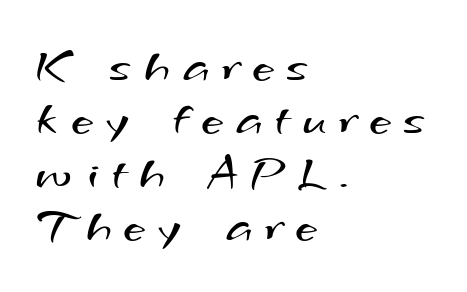
How would I describe the line gaps? Narrow and economical. Letterform terminals end flat and unadorned throughout the passage. Only glyphs here, with clear space below each row. This sample is left-justified, so line endings fall wherever the words run out. These lines are rendered in a variable-pitch font.
